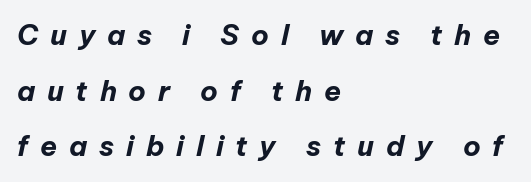
Q: Is the text bold? A: Yes.
Q: Is the text italic (slanted)? A: Yes, it leans right by about 12 degrees.
Q: Is the text underlined? A: No.
Q: How is the paragraph aligned? A: Left-aligned.
Q: Is the spacing between letters normal or unusually wide? A: Unusually wide.
Q: Is the spacing between lines tight, normal or loose? A: Loose.
Q: Width (condensed, normal, or wide)? A: Normal.
Q: Stroke contrast? A: Low.
Q: x-height? A: Medium.
Q: Monospaced? A: No.
